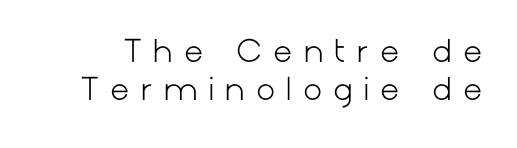
If you drew a line through each stem, it would be perfectly vertical. The string is rendered with underlining switched off. The rendering shows plain stroke endings on the letterforms — a sans-serif design. Reading down the column, the eye jumps a familiar distance to each next line. The characters are drawn with everyday or finer stroke widths. The passage shown has open, widely tracked lettering throughout.
